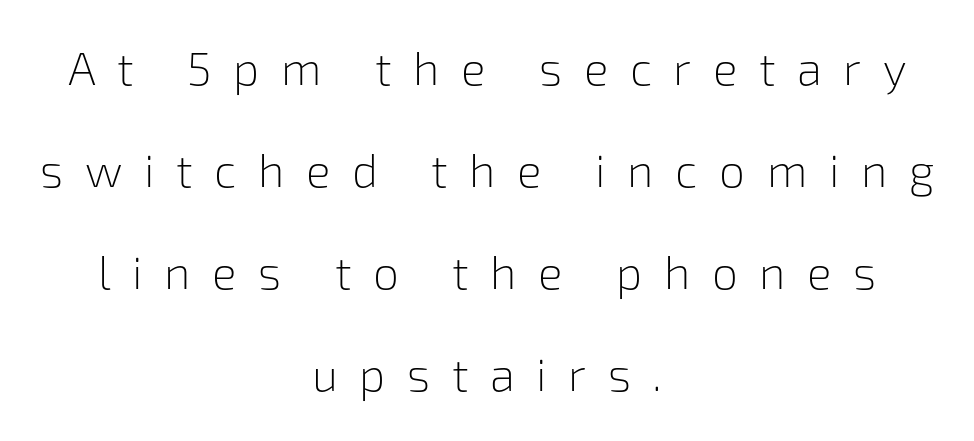
Q: Is the text bold? A: No.
Q: Is the text italic (slanted)? A: No, it is upright.
Q: Is the typeface a serif or a sans-serif typeface? A: Sans-serif.
Q: Is the text underlined? A: No.
Q: How is the paragraph aligned? A: Centered.
Q: Is the spacing between letters normal or unusually wide? A: Unusually wide.
Q: Is the spacing between lines tight, normal or loose? A: Loose.
Q: Width (condensed, normal, or wide)? A: Normal.
Q: Stroke contrast? A: Low.
Q: x-height? A: Medium.
Q: Monospaced? A: No.
